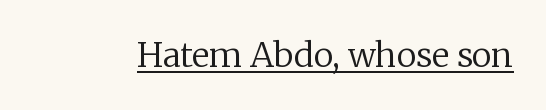
Q: Is the text bold? A: No.
Q: Is the text italic (slanted)? A: No, it is upright.
Q: Is the typeface a serif or a sans-serif typeface? A: Serif.
Q: Is the text underlined? A: Yes.
Q: Is the spacing between letters normal or unusually wide? A: Normal.
Q: Width (condensed, normal, or wide)? A: Normal.
Q: Stroke contrast? A: Low.
Q: x-height? A: Medium.
Q: Monospaced? A: No.
